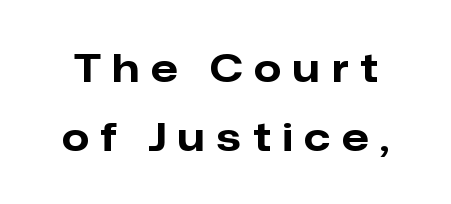
Q: Is the text bold? A: Yes.
Q: Is the text italic (slanted)? A: No, it is upright.
Q: Is the typeface a serif or a sans-serif typeface? A: Sans-serif.
Q: Is the text underlined? A: No.
Q: Is the spacing between letters normal or unusually wide? A: Unusually wide.
Q: Width (condensed, normal, or wide)? A: Normal.
Q: Stroke contrast? A: Low.
Q: x-height? A: Medium.
Q: Monospaced? A: No.
